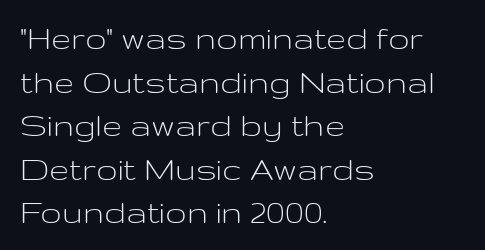
Q: Is the text bold? A: No.
Q: Is the text italic (slanted)? A: No, it is upright.
Q: Is the typeface a serif or a sans-serif typeface? A: Sans-serif.
Q: Is the text underlined? A: No.
Q: How is the paragraph aligned? A: Left-aligned.
Q: Is the spacing between letters normal or unusually wide? A: Normal.
Q: Width (condensed, normal, or wide)? A: Wide.
Q: Stroke contrast? A: Low.
Q: x-height? A: Medium.
Q: Monospaced? A: No.
